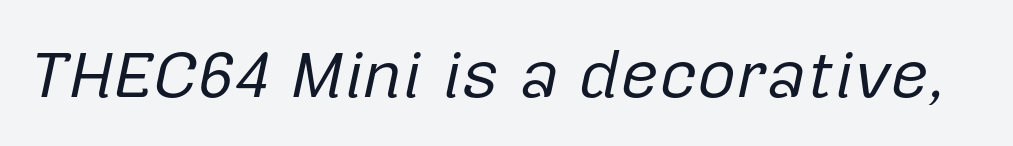
Q: Is the text bold? A: No.
Q: Is the text italic (slanted)? A: Yes, it leans right by about 12 degrees.
Q: Is the text underlined? A: No.
Q: Is the spacing between letters normal or unusually wide? A: Normal.
Q: Width (condensed, normal, or wide)? A: Normal.
Q: Stroke contrast? A: Low.
Q: x-height? A: Medium.
Q: Monospaced? A: No.
